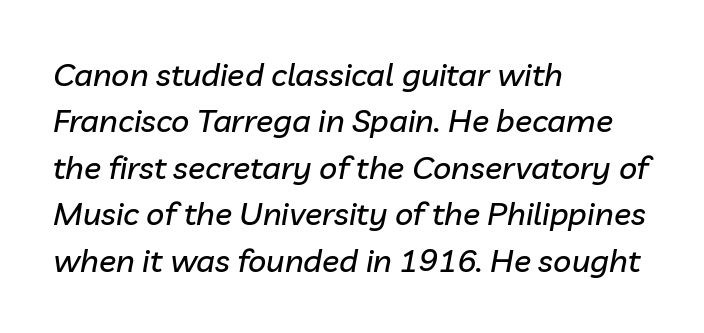
Standard letterfit; no display-style spreading of the glyphs. Notice how the passage keeps a crisp vertical edge on the left only. Only glyphs here, with clear space below each row. Rendered with sloped, italic letterforms.
